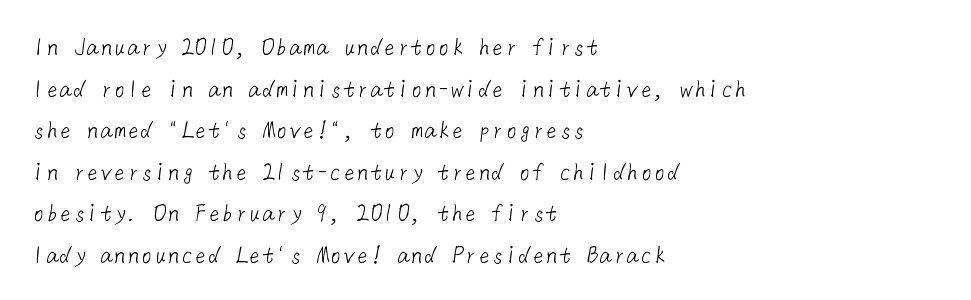
The image shows 27 px text type; set left-aligned, normal line spacing (1.54x), normal letter spacing, not underlined.
